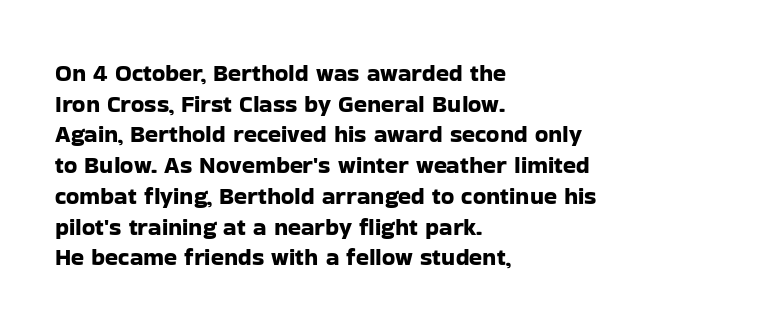
{"italic": "no", "underline": "no", "align": "left", "line_spacing": "normal", "line_spacing_ratio": 1.28, "letter_spacing": "normal", "letter_spacing_em": 0.0, "glyph_px": 24}
